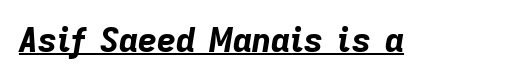
Chunky letters — that's bold for sure. Nothing unusual about the tracking: characters are spaced as the font intends. The rendering uses natural spacing where letterforms have individual widths. Underlined type. Rendered with sloped, italic letterforms.
